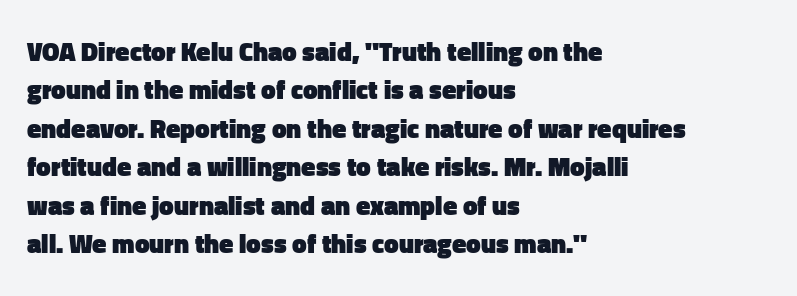
{"italic": "no", "bold": "yes", "underline": "no", "align": "left", "line_spacing": "normal", "line_spacing_ratio": 1.48, "letter_spacing": "normal", "letter_spacing_em": 0.0, "glyph_px": 26}
